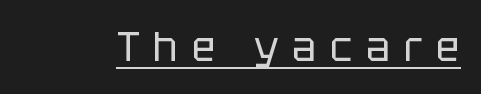
The image shows 40 px regular-weight sans-serif type, upright; set unusually wide letter spacing (+0.35 em), underlined; low stroke contrast and a large x-height.
